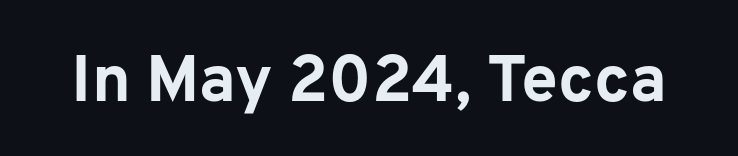
Q: Is the text bold? A: Yes.
Q: Is the text italic (slanted)? A: No, it is upright.
Q: Is the typeface a serif or a sans-serif typeface? A: Sans-serif.
Q: Is the text underlined? A: No.
Q: Is the spacing between letters normal or unusually wide? A: Normal.
Q: Width (condensed, normal, or wide)? A: Normal.
Q: Stroke contrast? A: Low.
Q: x-height? A: Medium.
Q: Monospaced? A: No.
